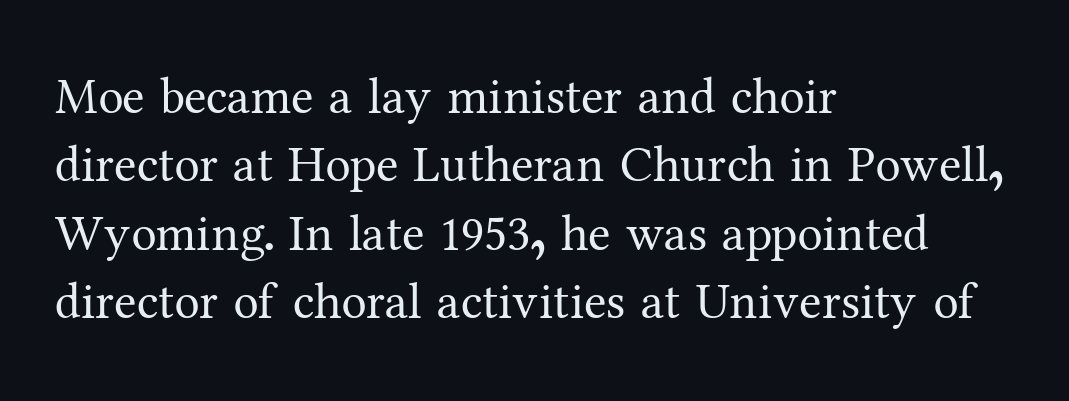
Nothing unusual about the tracking: characters are spaced as the font intends. Ink coverage per letter is moderate at most. Style check: upright. Any mark beneath the type? The region is blank. Evenly set lines give the paragraph a standard silhouette. You could not count columns in this text — the font is proportionally spaced.
